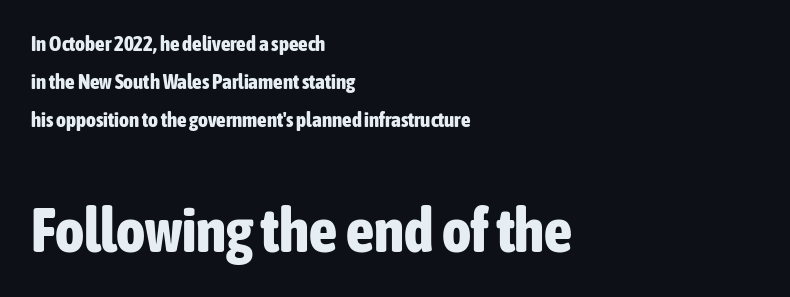
Q: Is the text bold? A: Yes.
Q: Is the text italic (slanted)? A: No, it is upright.
Q: Is the typeface a serif or a sans-serif typeface? A: Sans-serif.
Q: Is the text underlined? A: No.
Q: How is the paragraph aligned? A: Left-aligned.
Q: Is the spacing between letters normal or unusually wide? A: Normal.
Q: Which block of text is set in a larger size, the first (top) or the second (bottom)? A: The second (bottom) one.
Q: Width (condensed, normal, or wide)? A: Condensed.
Q: Stroke contrast? A: Low.
Q: x-height? A: Medium.
Q: Monospaced? A: No.
